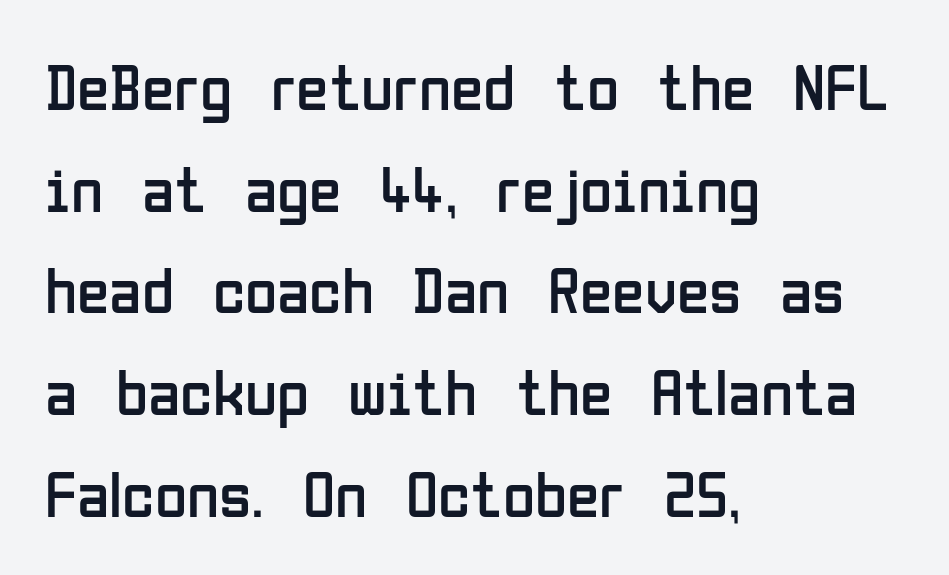
{"serif": "no", "italic": "no", "bold": "no", "weight": "regular", "width": "condensed", "stroke_contrast": "low", "x_height": "medium", "monospaced": "no", "underline": "no", "align": "left", "line_spacing": "normal", "line_spacing_ratio": 1.54, "letter_spacing": "normal", "letter_spacing_em": 0.0, "glyph_px": 66}
